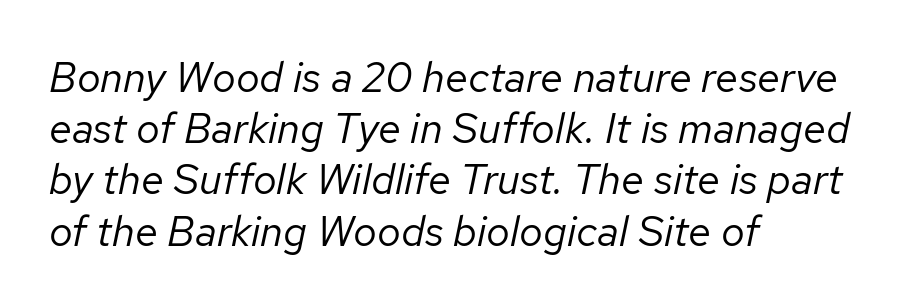
{"italic": "yes", "lean": "right", "slant_degrees": 12, "bold": "no", "weight": "regular", "width": "normal", "stroke_contrast": "low", "x_height": "medium", "monospaced": "no", "underline": "no", "align": "left", "line_spacing_ratio": 1.22, "letter_spacing": "normal", "letter_spacing_em": 0.0, "glyph_px": 42}
